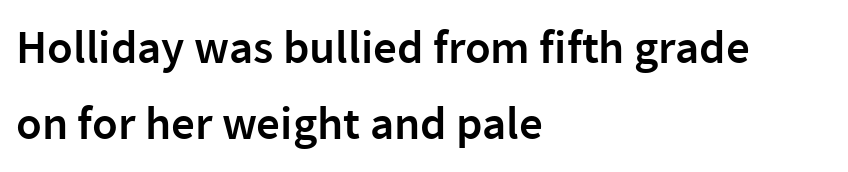
Q: Is the text bold? A: Semi-bold.
Q: Is the text italic (slanted)? A: No, it is upright.
Q: Is the typeface a serif or a sans-serif typeface? A: Sans-serif.
Q: Is the text underlined? A: No.
Q: How is the paragraph aligned? A: Left-aligned.
Q: Is the spacing between letters normal or unusually wide? A: Normal.
Q: Is the spacing between lines tight, normal or loose? A: Normal.
Q: Width (condensed, normal, or wide)? A: Normal.
Q: Stroke contrast? A: Low.
Q: x-height? A: Medium.
Q: Monospaced? A: No.
